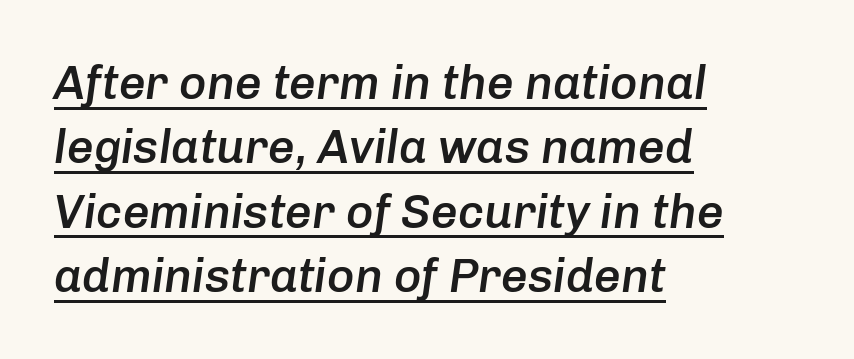
The image shows 47 px semibold type, italic (leaning right); set left-aligned, normal line spacing (1.37x), normal letter spacing, underlined; low stroke contrast and a medium x-height.
